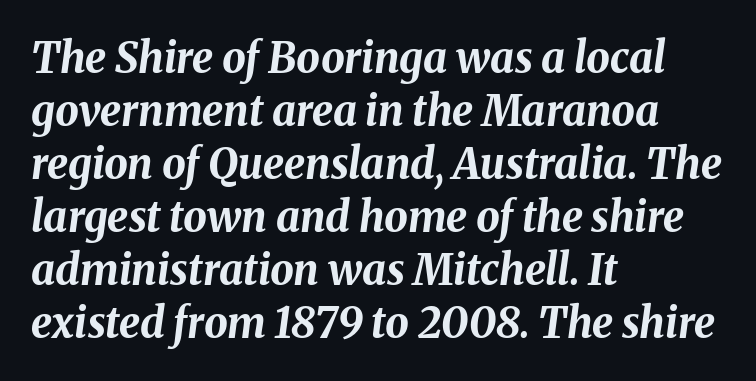
{"italic": "yes", "lean": "right", "slant_degrees": 8, "bold": "yes", "weight": "bold", "width": "normal", "stroke_contrast": "medium", "x_height": "medium", "monospaced": "no", "underline": "no", "align": "left", "line_spacing": "normal", "line_spacing_ratio": 1.26, "letter_spacing": "normal", "letter_spacing_em": 0.0, "glyph_px": 42}
